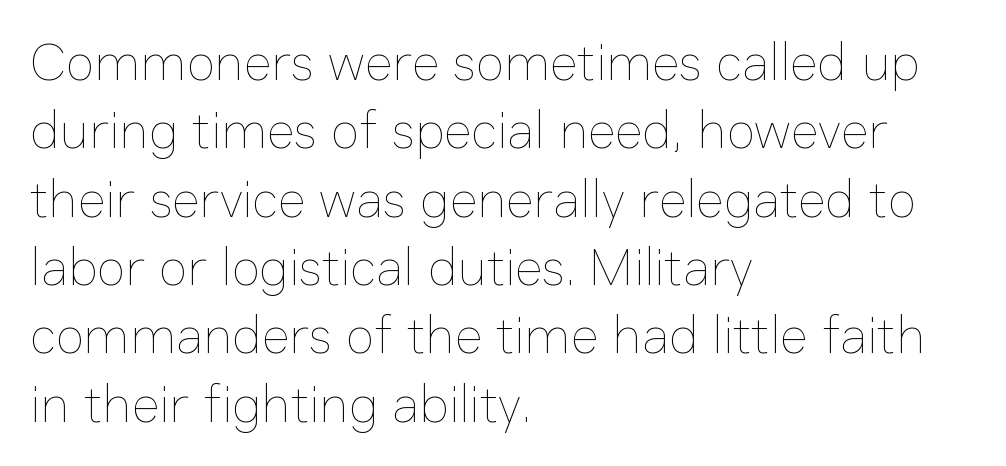
The image shows 53 px thin type, upright; set left-aligned, normal line spacing (1.29x), normal letter spacing, not underlined; low stroke contrast and a medium x-height.
